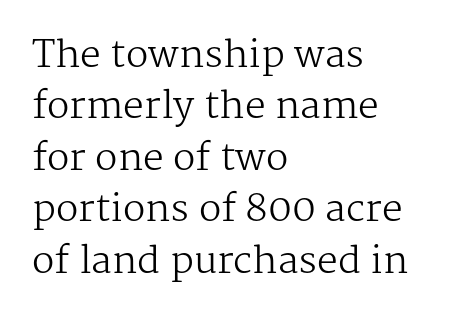
Each word holds together tightly as a unit, with standard inter-letter gaps. Italic: no, the glyphs are upright roman. Whoever set this chose a conventional vertical rhythm. The letters carry serifs — small finishing strokes at the ends of their stems.
